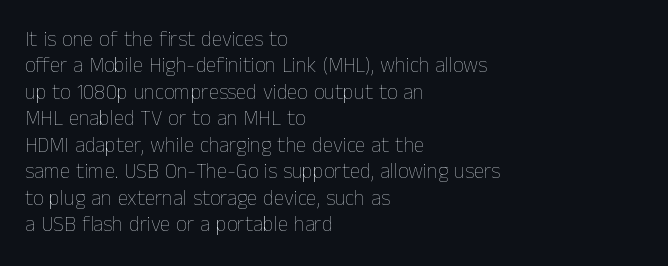
The image shows 21 px text type, upright; set left-aligned, normal line spacing (1.26x), normal letter spacing, not underlined.
